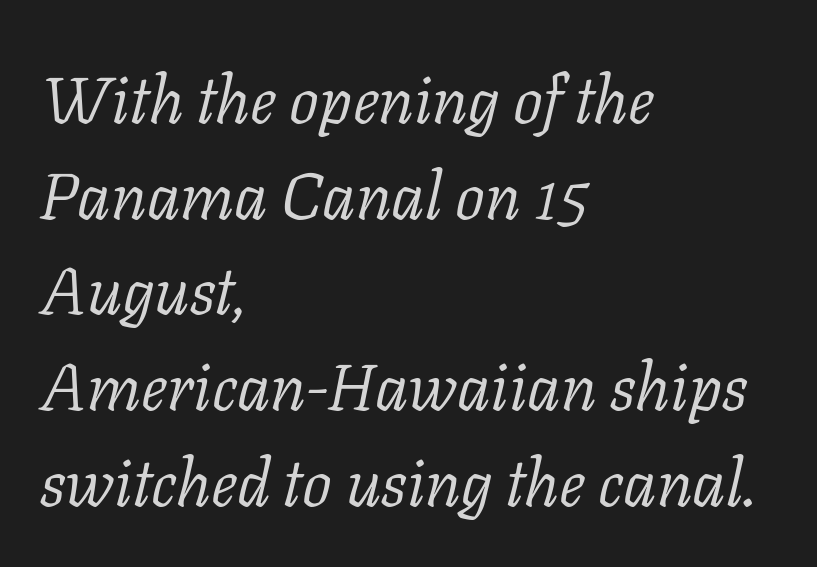
Is there much room between lines? A standard amount, neither cramped nor airy. This rendering leaves character spacing at its baseline value. Italic: yes, the glyphs are oblique. Is this a heavy cut? Hardly; it is regular or lighter.
